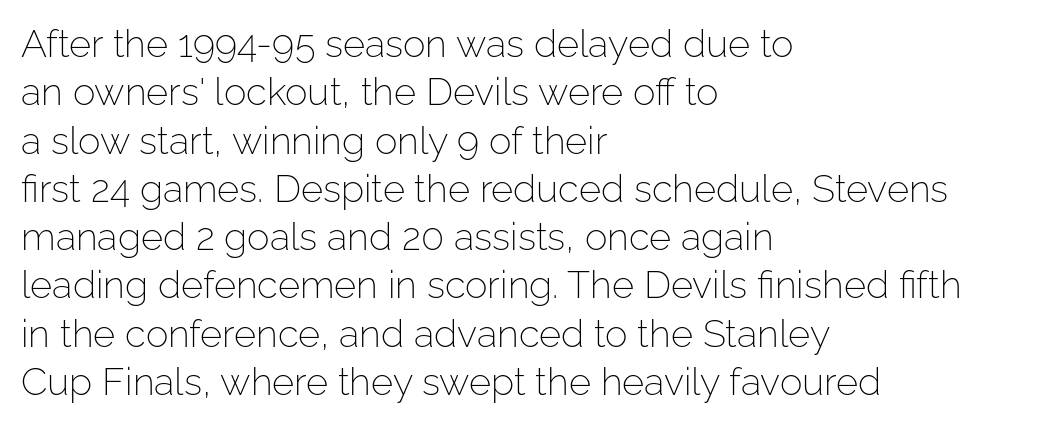
No extra ink here — the face is not bold. Italic? Not at all — the glyphs are vertical. Short note: letters normally spaced. Descenders hang freely into open space. The compositor pushed each line to the left boundary. The passage shown is typed in a proportional face where columns would drift.
